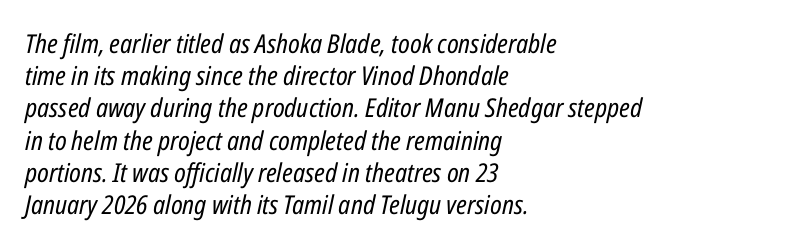
{"italic": "yes", "lean": "right", "slant_degrees": 12, "bold": "no", "underline": "no", "align": "left", "line_spacing_ratio": 1.24, "letter_spacing": "normal", "letter_spacing_em": 0.0, "glyph_px": 26}
